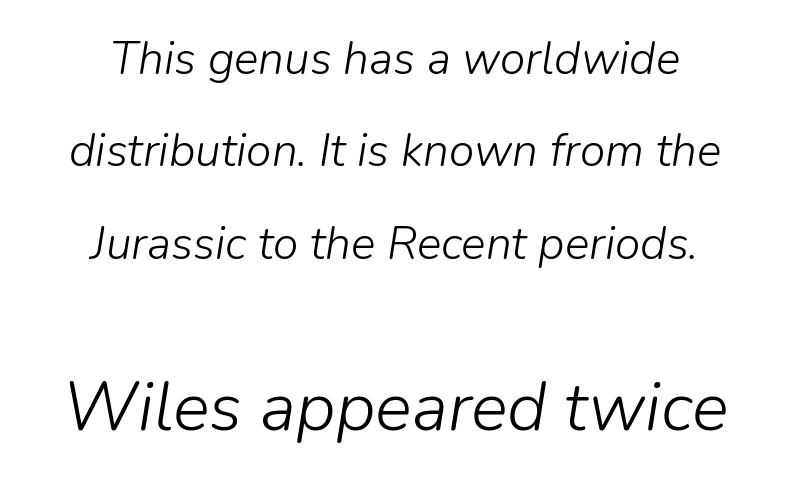
Q: Is the text bold? A: No.
Q: Is the text italic (slanted)? A: Yes, it leans right by about 9 degrees.
Q: Is the text underlined? A: No.
Q: How is the paragraph aligned? A: Centered.
Q: Is the spacing between letters normal or unusually wide? A: Normal.
Q: Is the spacing between lines tight, normal or loose? A: Loose.
Q: Which block of text is set in a larger size, the first (top) or the second (bottom)? A: The second (bottom) one.
Q: Width (condensed, normal, or wide)? A: Normal.
Q: Stroke contrast? A: Low.
Q: x-height? A: Medium.
Q: Monospaced? A: No.
